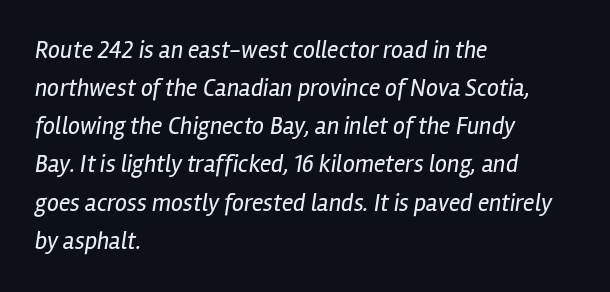
Q: Is the text bold? A: No.
Q: Is the text italic (slanted)? A: Yes, it leans right by about 12 degrees.
Q: Is the text underlined? A: No.
Q: How is the paragraph aligned? A: Left-aligned.
Q: Is the spacing between letters normal or unusually wide? A: Normal.
Q: Is the spacing between lines tight, normal or loose? A: Normal.
